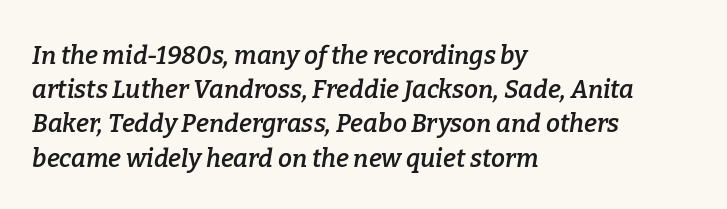
Unmarked baselines from the first word to the last. What stands out about the letter spacing? Nothing — it is the standard amount. A classic flush-left, rag-right setting is used for this passage. A somewhat darkened texture: the type is semibold rather than bold. The passage shown leans; its letterforms are oblique. If you measured baseline to baseline, you'd find a middling distance.
